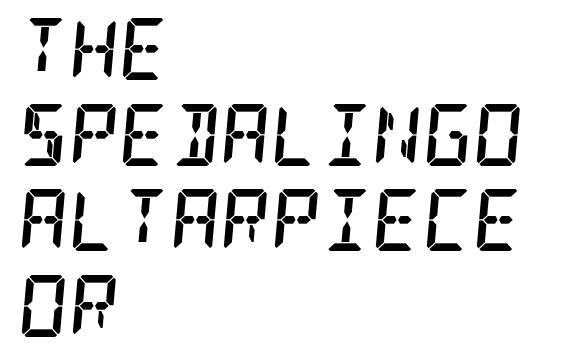
{"serif": "yes", "italic": "yes", "lean": "right", "slant_degrees": 5, "bold": "yes", "weight": "semibold", "width": "condensed", "stroke_contrast": "low", "x_height": "large", "underline": "no", "align": "left", "line_spacing": "normal", "line_spacing_ratio": 1.38, "letter_spacing": "normal", "letter_spacing_em": 0.0, "glyph_px": 62}
